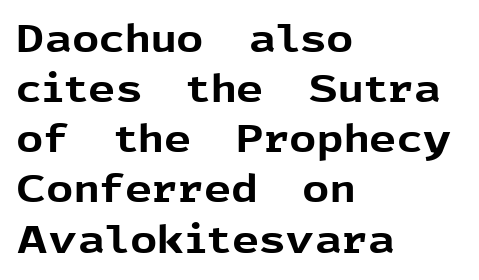
{"serif": "no", "italic": "no", "bold": "yes", "weight": "bold", "width": "normal", "x_height": "medium", "monospaced": "no", "underline": "no", "align": "left", "line_spacing": "normal", "line_spacing_ratio": 1.32, "letter_spacing": "normal", "letter_spacing_em": 0.0, "glyph_px": 38}
